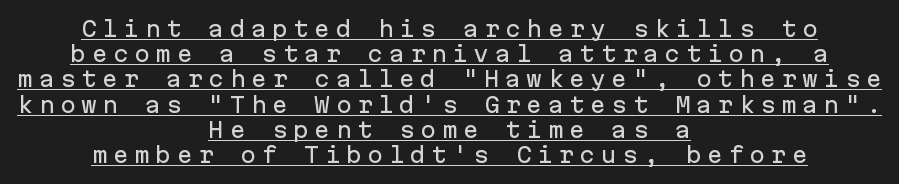
The image shows 21 px text type, upright; set centered, line spacing 1.2x, unusually wide letter spacing (+0.26 em), underlined.
